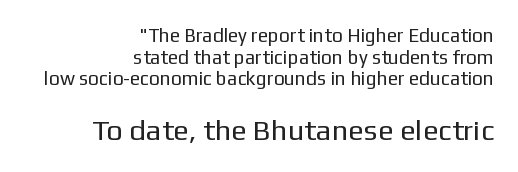
The image shows 29 px regular-weight sans-serif type, upright; set right-aligned, tight line spacing (1.14x), normal letter spacing, not underlined; the second (bottom) block is 1.53x larger; low stroke contrast and a medium x-height.
